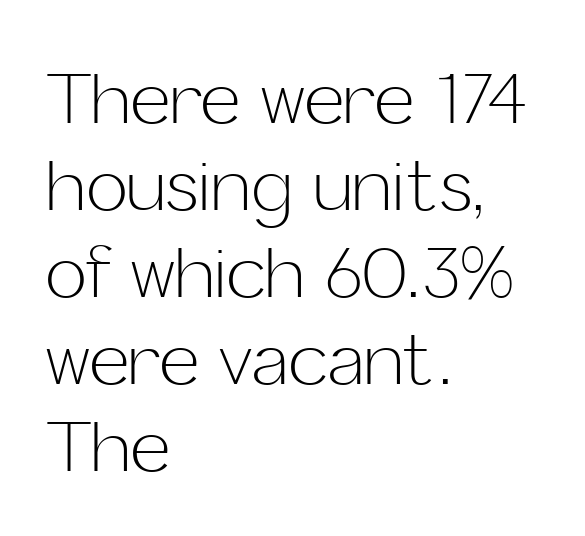
Italic? Not at all — the glyphs are vertical. The strokes carry an ordinary text weight at most. The compositor pushed each line to the left boundary. Proportional: the letters do not fall into vertical columns.
